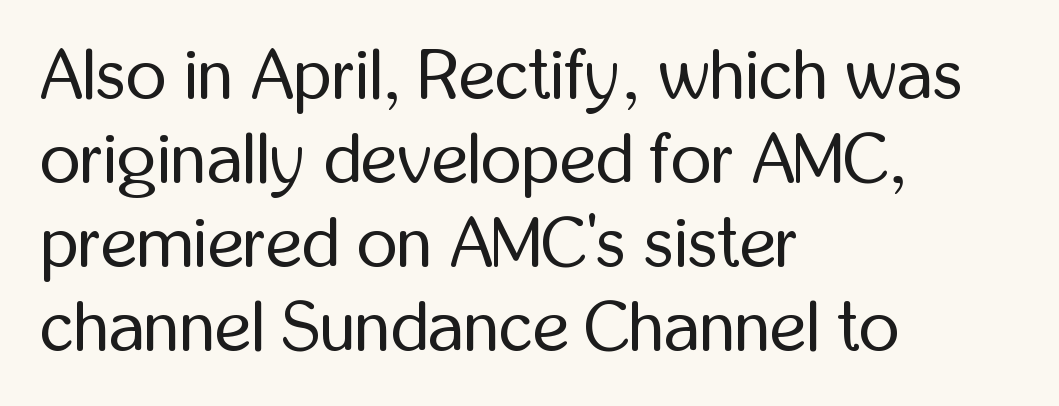
A clean baseline with only descenders dipping below it. The font family rendered here belongs to the sans-serif group. Character widths vary here, with narrow letters taking less room than wide ones. No italicization has been applied; the sample stays upright.
